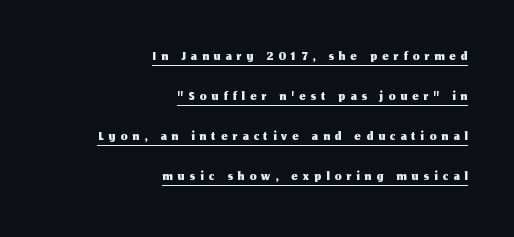
Q: Is the text italic (slanted)? A: No, it is upright.
Q: Is the text underlined? A: Yes.
Q: How is the paragraph aligned? A: Right-aligned.
Q: Is the spacing between letters normal or unusually wide? A: Unusually wide.
Q: Is the spacing between lines tight, normal or loose? A: Loose.
